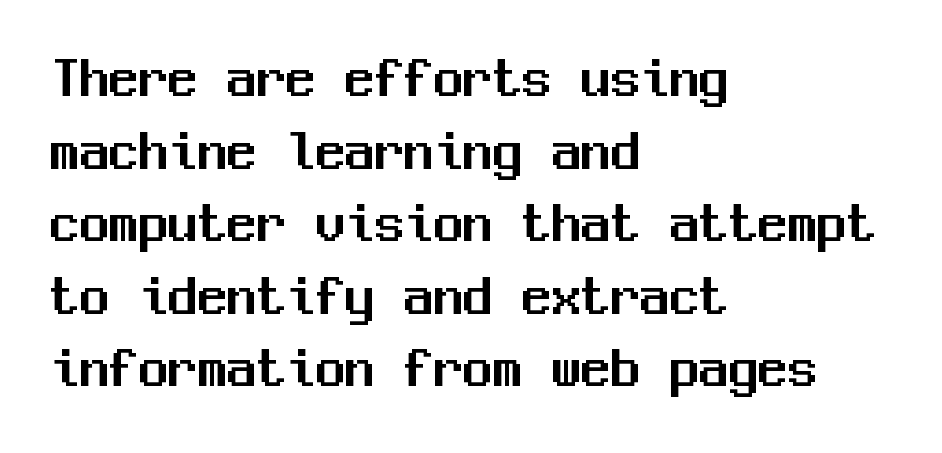
These lines keep a tight, regular rhythm from letter to letter. You could count columns in this text — the font is strictly monospaced. The space beneath each line is pristine and unruled. The type sits square on the baseline with zero lean. Notice how the passage keeps a crisp vertical edge on the left only.
